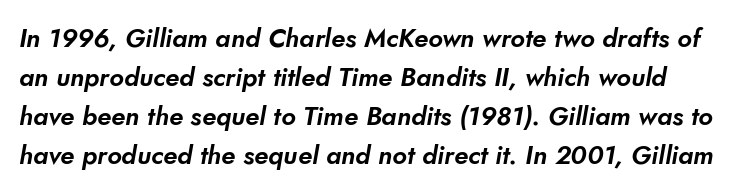
The image shows 26 px text type; set normal line spacing (1.5x), normal letter spacing, not underlined.
